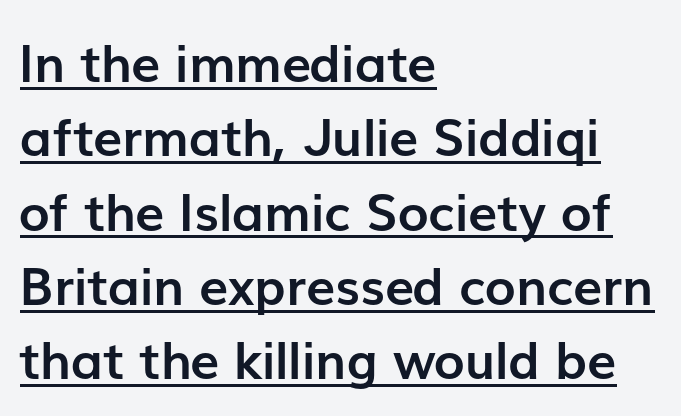
Q: Is the text bold? A: Yes.
Q: Is the text italic (slanted)? A: No, it is upright.
Q: Is the typeface a serif or a sans-serif typeface? A: Sans-serif.
Q: Is the text underlined? A: Yes.
Q: How is the paragraph aligned? A: Left-aligned.
Q: Is the spacing between letters normal or unusually wide? A: Normal.
Q: Is the spacing between lines tight, normal or loose? A: Normal.
Q: Width (condensed, normal, or wide)? A: Normal.
Q: Stroke contrast? A: Low.
Q: x-height? A: Medium.
Q: Monospaced? A: No.
